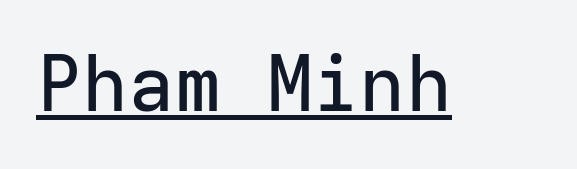
The passage shown has conventional tracking throughout. Unlike italic type, these characters show no tilt at all. Serifs: no, the terminals of the letterforms are clean. The rendering uses typewriter-style spacing with identical character cells. Looks like someone drew a line under every word here.
